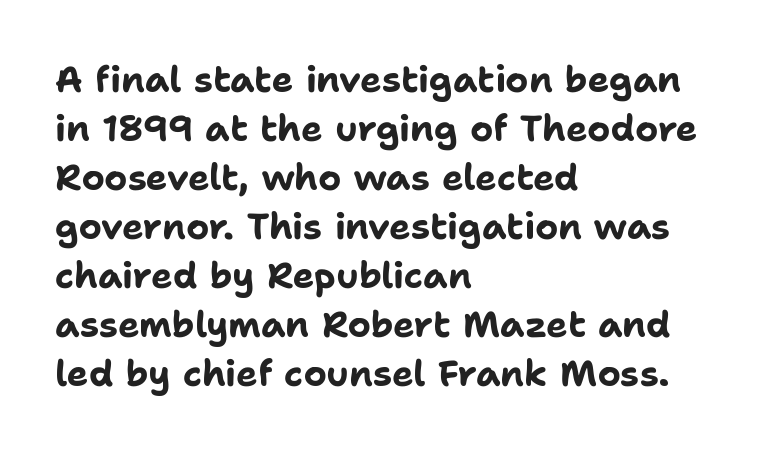
Students, this is bold: see how much ink each stroke carries. Spacing verdict: proportional, widths tailored to each character. I'd call this a sans setting — the letters go barefoot. Horizontal bands of white between lines are of average thickness.
